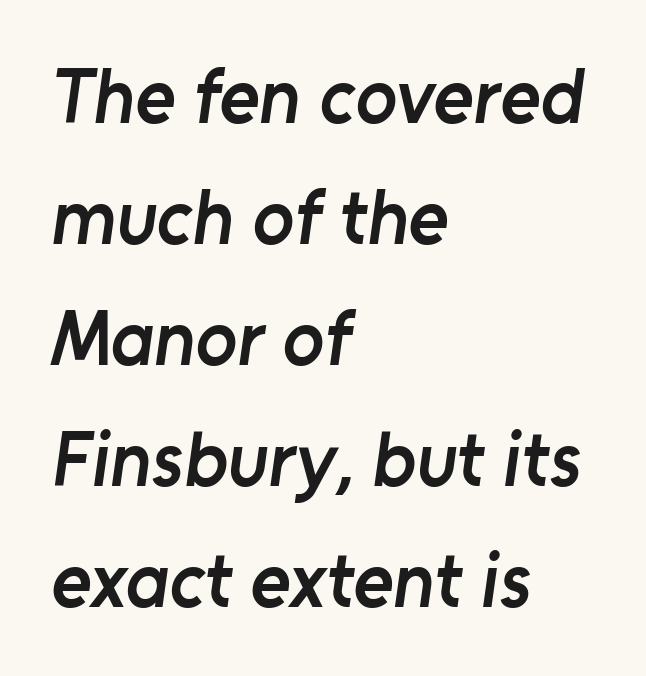
The image shows 77 px semibold sans-serif type; set left-aligned, normal line spacing (1.57x), normal letter spacing, not underlined; low stroke contrast and a medium x-height.
